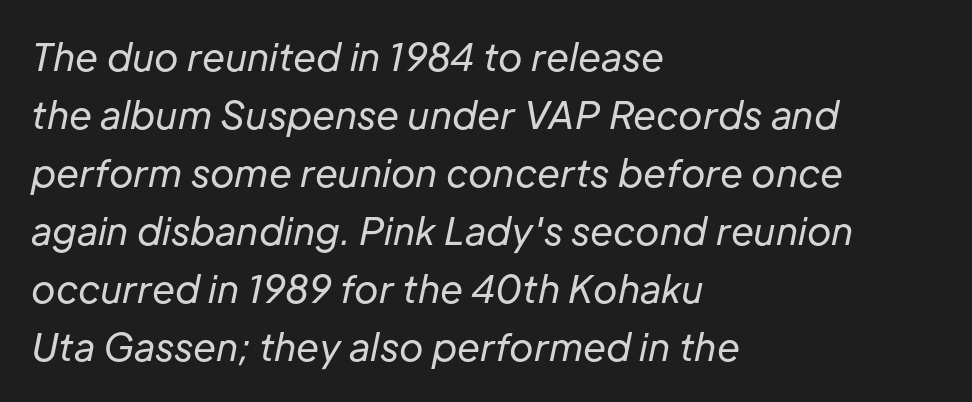
The lettering tilts uniformly, giving the passage an italic look. Is there much room between lines? A standard amount, neither cramped nor airy. The paragraph shown leans on its left margin. Stroke thickness stays within the range of a standard reading face or lighter. Looks like regular typesetting: each glyph gets only the width it needs. The zone under the glyphs is completely vacant.
